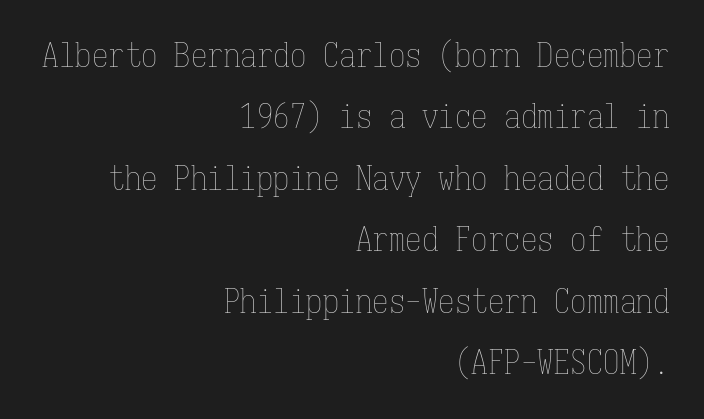
{"italic": "no", "bold": "no", "weight": "thin", "width": "condensed", "stroke_contrast": "low", "x_height": "medium", "monospaced": "yes", "underline": "no", "align": "right", "line_spacing_ratio": 1.86, "letter_spacing": "normal", "letter_spacing_em": 0.0, "glyph_px": 33}
